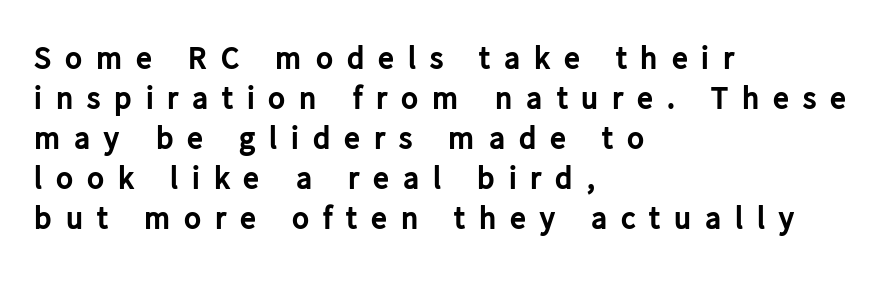
Is there much room between lines? A standard amount, neither cramped nor airy. A typesetter would mark this as roman, not italic. Observe the wide spacing: letters keep a clear distance from each other. These lines are set flush left with a ragged right edge. This sample has the flowing, uneven cadence of proportional lettering.
